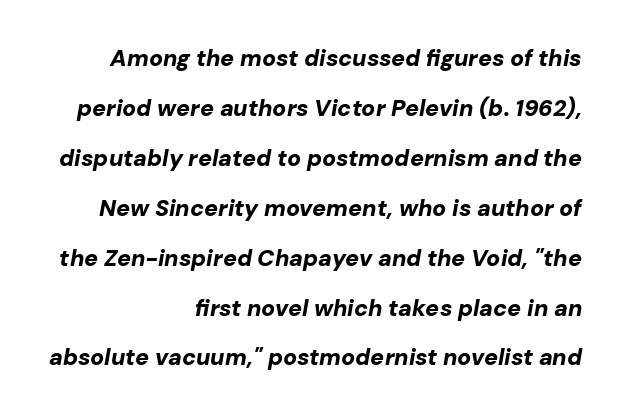
{"italic": "yes", "lean": "right", "slant_degrees": 10, "bold": "yes", "underline": "no", "align": "right", "line_spacing": "loose", "line_spacing_ratio": 2.17, "letter_spacing": "normal", "letter_spacing_em": 0.0, "glyph_px": 23}
